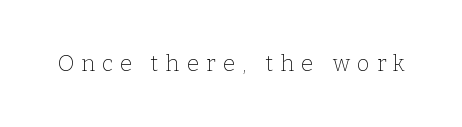
Is the letter spacing exaggerated? Yes — the characters are pushed far apart. Has an underline been added? It has not. Italic? Not at all — the glyphs are vertical. The letterforms sit at book weight or below.
